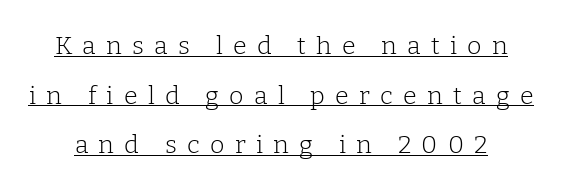
Q: Is the text bold? A: No.
Q: Is the text italic (slanted)? A: No, it is upright.
Q: Is the text underlined? A: Yes.
Q: Is the spacing between letters normal or unusually wide? A: Unusually wide.
Q: Is the spacing between lines tight, normal or loose? A: Loose.
